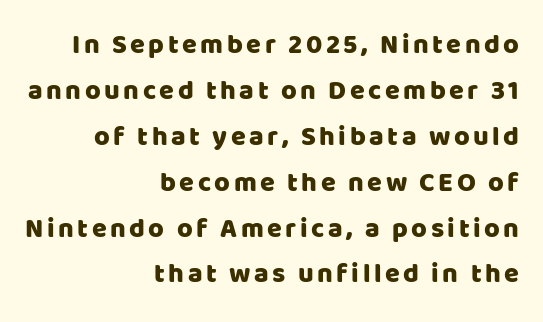
Leading matches the norm, producing a regular column. Tall strokes in this sample are plumb rather than angled. Plain, unruled lines of type. The text block is weighted toward the right margin, trailing off unevenly leftward.
